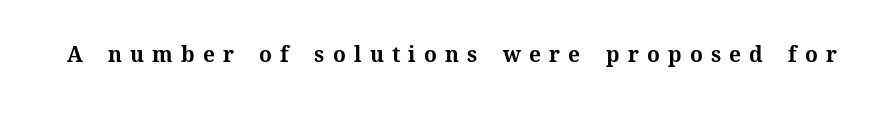
{"italic": "no", "bold": "yes", "underline": "no", "letter_spacing": "wide", "letter_spacing_em": 0.39, "glyph_px": 21}
